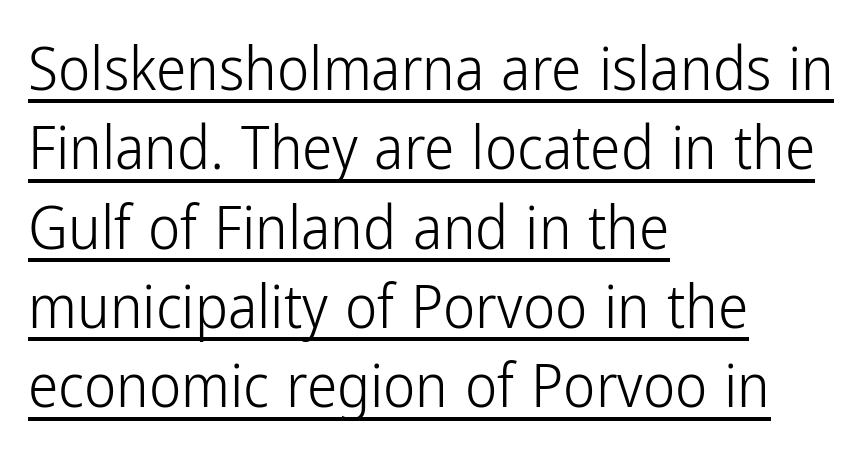
The image shows 61 px light, condensed sans-serif type, upright; set left-aligned, normal line spacing (1.3x), normal letter spacing, underlined; low stroke contrast and a medium x-height.
